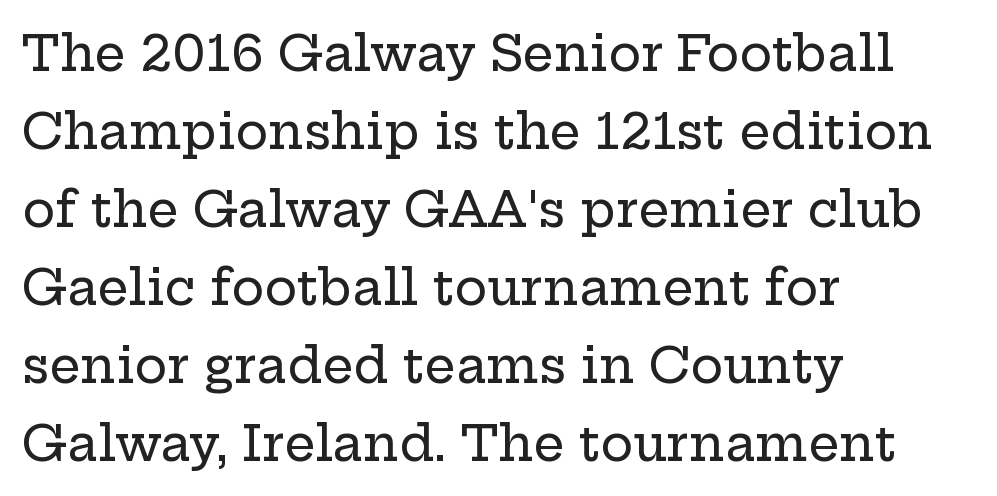
Q: Is the text italic (slanted)? A: No, it is upright.
Q: Is the typeface a serif or a sans-serif typeface? A: Serif.
Q: Is the text underlined? A: No.
Q: How is the paragraph aligned? A: Left-aligned.
Q: Is the spacing between letters normal or unusually wide? A: Normal.
Q: Is the spacing between lines tight, normal or loose? A: Normal.
Q: Width (condensed, normal, or wide)? A: Wide.
Q: Stroke contrast? A: Low.
Q: x-height? A: Medium.
Q: Monospaced? A: No.
